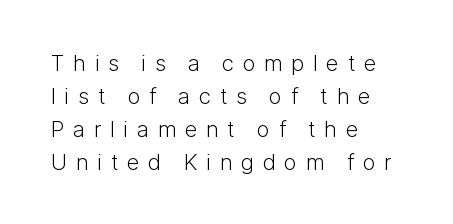
The image shows 22 px text type, upright; set left-aligned, normal line spacing (1.5x), unusually wide letter spacing (+0.39 em), not underlined.
